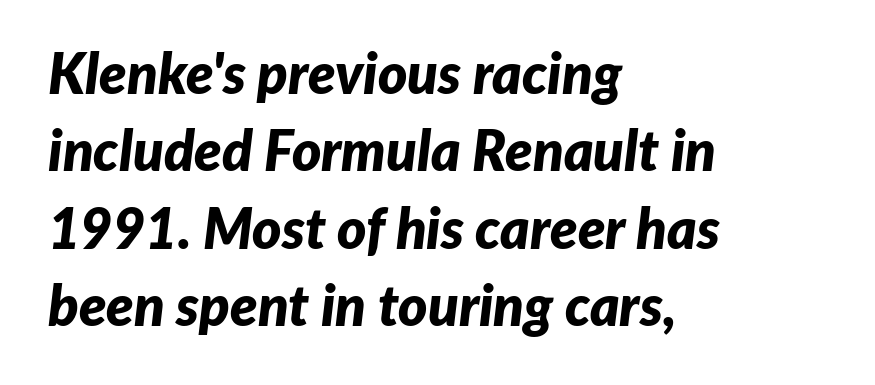
Q: Is the text bold? A: Yes.
Q: Is the text italic (slanted)? A: Yes, it leans right by about 7 degrees.
Q: Is the text underlined? A: No.
Q: How is the paragraph aligned? A: Left-aligned.
Q: Is the spacing between letters normal or unusually wide? A: Normal.
Q: Is the spacing between lines tight, normal or loose? A: Normal.
Q: Width (condensed, normal, or wide)? A: Normal.
Q: Stroke contrast? A: Low.
Q: x-height? A: Medium.
Q: Monospaced? A: No.
